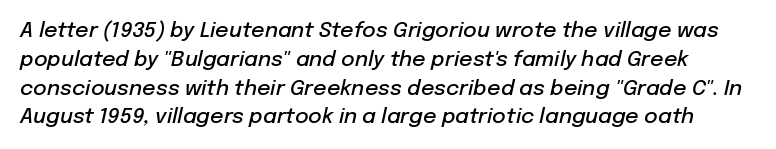
The image shows 21 px text type, italic (leaning right); set normal line spacing (1.37x), normal letter spacing, not underlined.
